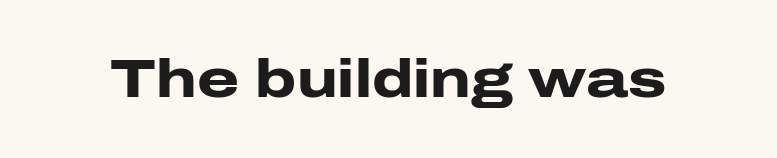
The type family on display is of the sans-serif kind. Posture: straight, roman, zero tilt. Does the weight exceed regular? Yes, all the way to bold. Words appear dense and cohesive because spacing is normal. Check the space under the baseline: it is left empty. Think of a printed novel: that variable character pitch is what you see here.
